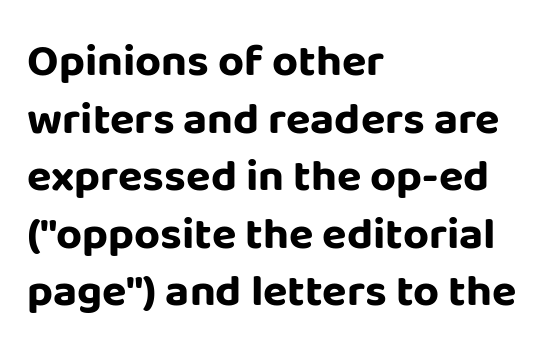
Lines of text with bare space underneath. Compared with typical paragraphs, the rows here are spaced about the same. Think of a printed novel: that variable character pitch is what you see here. The paragraph has a hard left edge and a soft right edge. The face used here is rendered with its standard letterfit.
